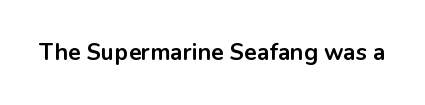
{"italic": "no", "bold": "yes", "underline": "no", "letter_spacing": "normal", "letter_spacing_em": 0.0, "glyph_px": 23}
